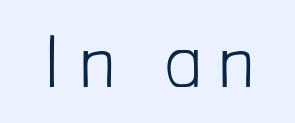
No italicization has been applied; the sample stays upright. Proportional: the letters do not fall into vertical columns. No letter is thick-stroked: the sample isn't bold. The face used here is a sans, in the tradition of grotesques and geometrics.
